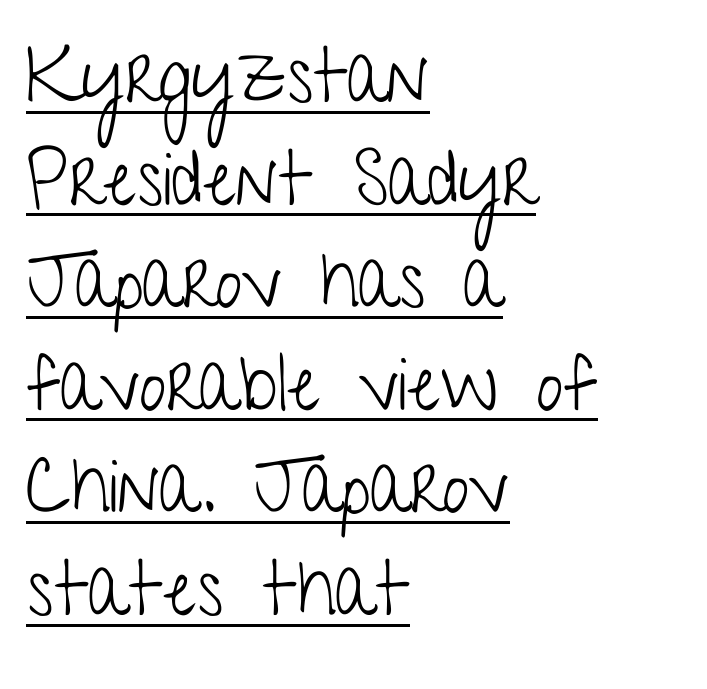
{"serif": "no", "italic": "no", "bold": "no", "weight": "light", "width": "condensed", "stroke_contrast": "low", "x_height": "medium", "monospaced": "no", "underline": "yes", "align": "left", "line_spacing": "normal", "line_spacing_ratio": 1.35, "letter_spacing": "normal", "letter_spacing_em": 0.0, "glyph_px": 76}
